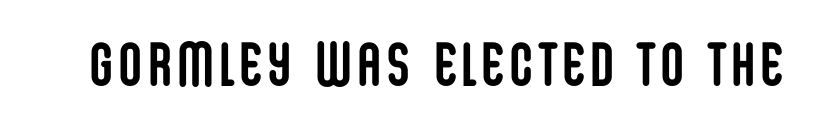
Q: Is the text bold? A: Yes.
Q: Is the text italic (slanted)? A: No, it is upright.
Q: Is the typeface a serif or a sans-serif typeface? A: Sans-serif.
Q: Is the text underlined? A: No.
Q: Width (condensed, normal, or wide)? A: Condensed.
Q: Stroke contrast? A: Low.
Q: x-height? A: Large.
Q: Monospaced? A: No.
